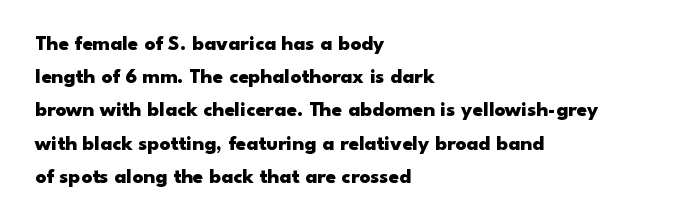
The font is running at its bold setting. Letters rest on an invisible, unmarked baseline. Students, note that the glyphs here touch the page at normal intervals. The rendering anchors every line to the left-hand side.
